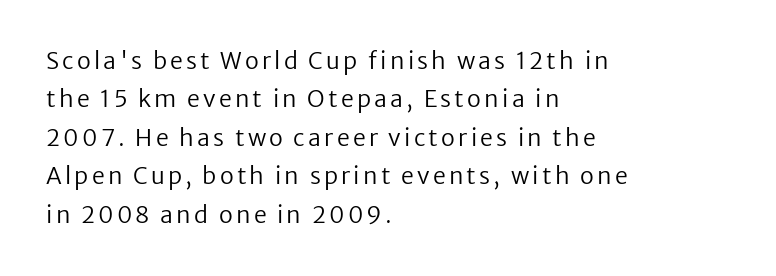
The image shows 23 px text type, upright; set left-aligned, normal line spacing (1.67x), not underlined.
